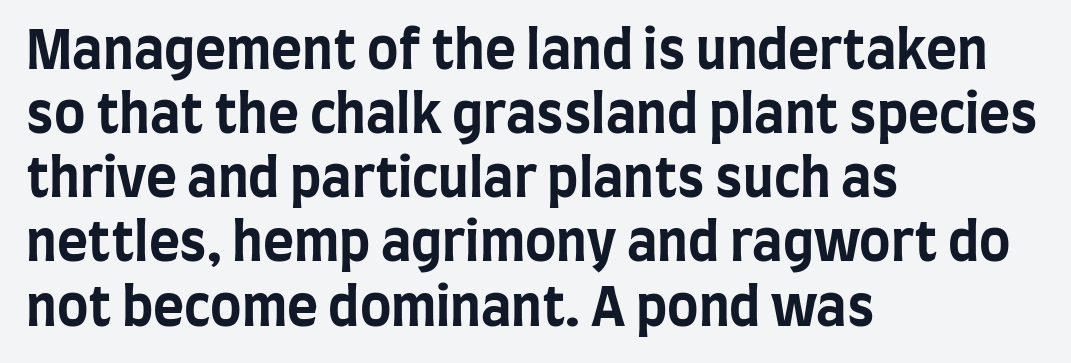
Q: Is the text bold? A: Yes.
Q: Is the text italic (slanted)? A: No, it is upright.
Q: Is the typeface a serif or a sans-serif typeface? A: Sans-serif.
Q: Is the text underlined? A: No.
Q: How is the paragraph aligned? A: Left-aligned.
Q: Is the spacing between letters normal or unusually wide? A: Normal.
Q: Width (condensed, normal, or wide)? A: Condensed.
Q: Stroke contrast? A: Low.
Q: x-height? A: Large.
Q: Monospaced? A: No.
